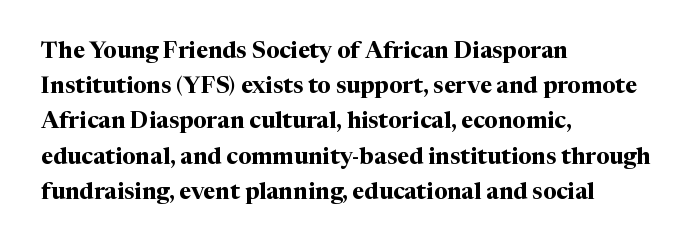
Q: Is the text bold? A: Yes.
Q: Is the text italic (slanted)? A: No, it is upright.
Q: Is the text underlined? A: No.
Q: How is the paragraph aligned? A: Left-aligned.
Q: Is the spacing between letters normal or unusually wide? A: Normal.
Q: Is the spacing between lines tight, normal or loose? A: Normal.
